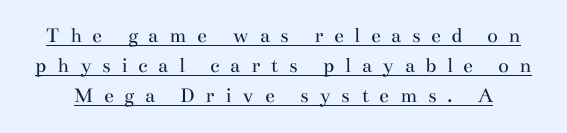
In terms of leading, this rendering sits right in the middle. Loose tracking; the words dissolve into strings of separated letters. You can tell it's not italic because the verticals are truly vertical. Stems here are at most as thick as an everyday book face. The lettering is marked with a stroke running underneath it.
